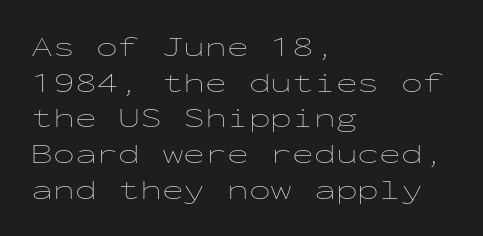
Q: Is the text bold? A: No.
Q: Is the text italic (slanted)? A: No, it is upright.
Q: Is the text underlined? A: No.
Q: How is the paragraph aligned? A: Left-aligned.
Q: Is the spacing between letters normal or unusually wide? A: Normal.
Q: Width (condensed, normal, or wide)? A: Wide.
Q: Stroke contrast? A: Low.
Q: x-height? A: Medium.
Q: Monospaced? A: Yes.
